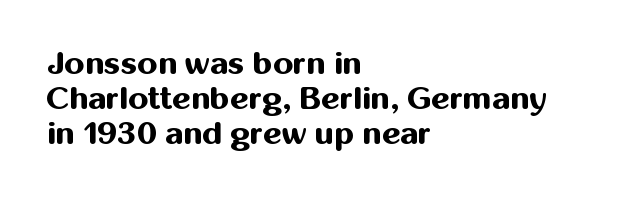
Q: Is the text bold? A: Yes.
Q: Is the text italic (slanted)? A: No, it is upright.
Q: Is the typeface a serif or a sans-serif typeface? A: Sans-serif.
Q: Is the text underlined? A: No.
Q: How is the paragraph aligned? A: Left-aligned.
Q: Is the spacing between letters normal or unusually wide? A: Normal.
Q: Is the spacing between lines tight, normal or loose? A: Tight.
Q: Width (condensed, normal, or wide)? A: Normal.
Q: Stroke contrast? A: Medium.
Q: x-height? A: Medium.
Q: Monospaced? A: No.
